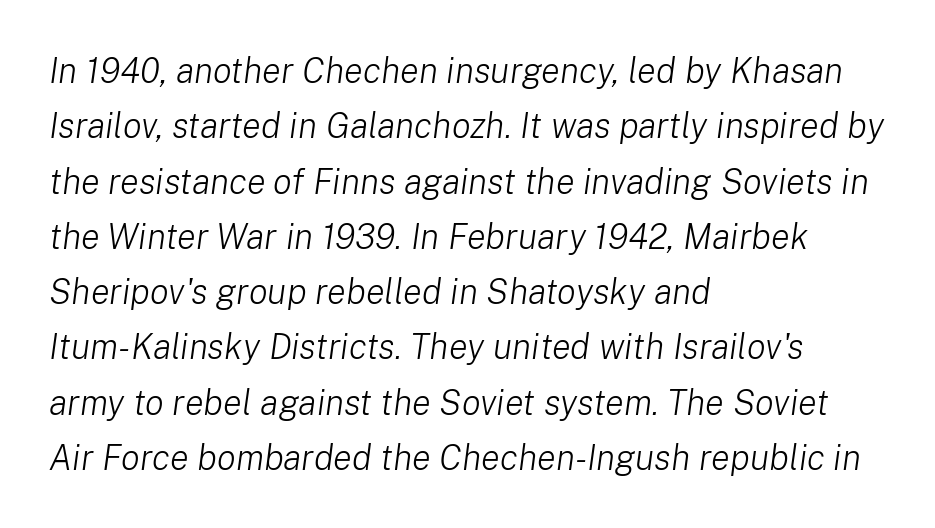
The image shows 35 px light type, italic (leaning right); set left-aligned, normal line spacing (1.58x), normal letter spacing, not underlined; low stroke contrast and a medium x-height.
